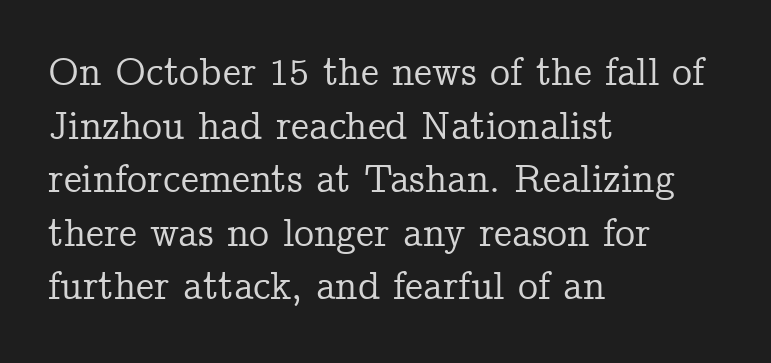
The image shows 40 px serif type, upright; set left-aligned, normal line spacing (1.34x), normal letter spacing, not underlined; low stroke contrast and a medium x-height.
